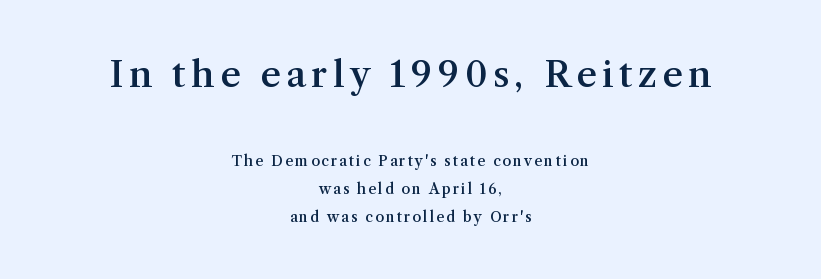
The passage shown is typed in a proportional face where columns would drift. Type without underlining. The more generous point size was reserved for the upper chunk. This is the in-between weight designers call semibold or demi.
